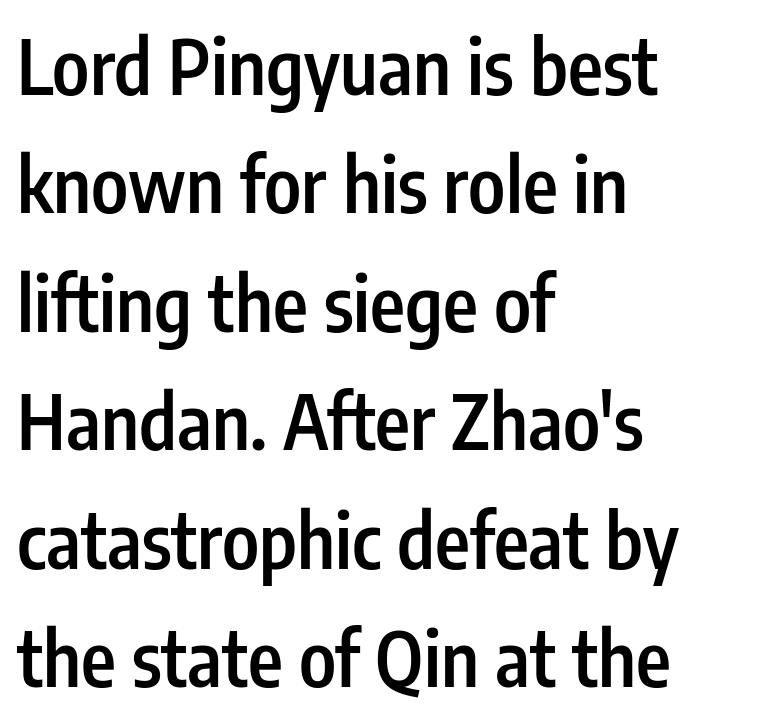
The image shows 75 px semibold, condensed sans-serif type, upright; set left-aligned, normal line spacing (1.58x), normal letter spacing, not underlined; low stroke contrast and a medium x-height.
